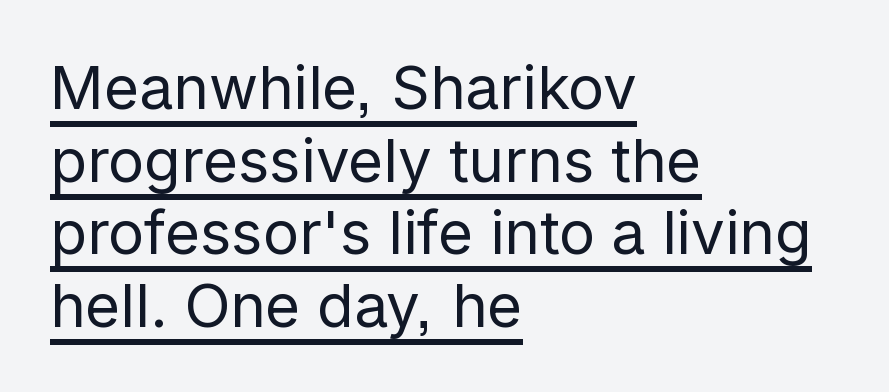
{"serif": "no", "italic": "no", "bold": "no", "weight": "regular", "width": "normal", "stroke_contrast": "low", "x_height": "medium", "monospaced": "no", "underline": "yes", "align": "left", "line_spacing_ratio": 1.21, "letter_spacing": "normal", "letter_spacing_em": 0.0, "glyph_px": 60}
